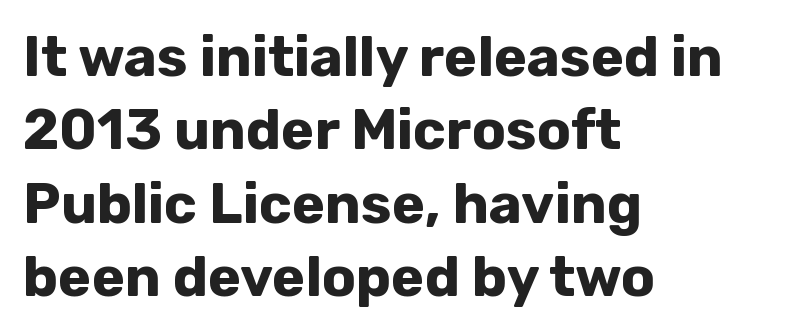
{"serif": "no", "italic": "no", "bold": "yes", "weight": "bold", "width": "normal", "stroke_contrast": "low", "x_height": "medium", "monospaced": "no", "underline": "no", "align": "left", "line_spacing": "normal", "line_spacing_ratio": 1.31, "letter_spacing": "normal", "letter_spacing_em": 0.0, "glyph_px": 56}
